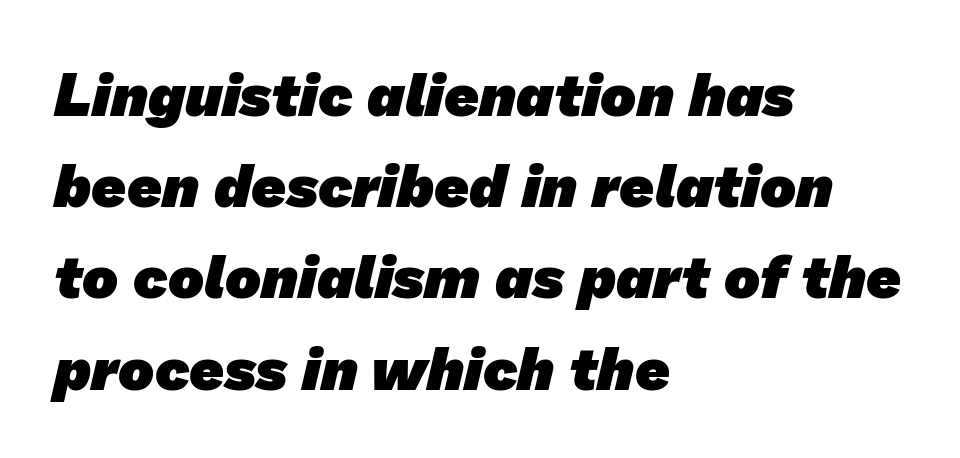
{"serif": "no", "bold": "yes", "weight": "heavy", "width": "normal", "stroke_contrast": "low", "x_height": "medium", "monospaced": "no", "underline": "no", "align": "left", "line_spacing": "normal", "line_spacing_ratio": 1.52, "letter_spacing": "normal", "letter_spacing_em": 0.0, "glyph_px": 60}
